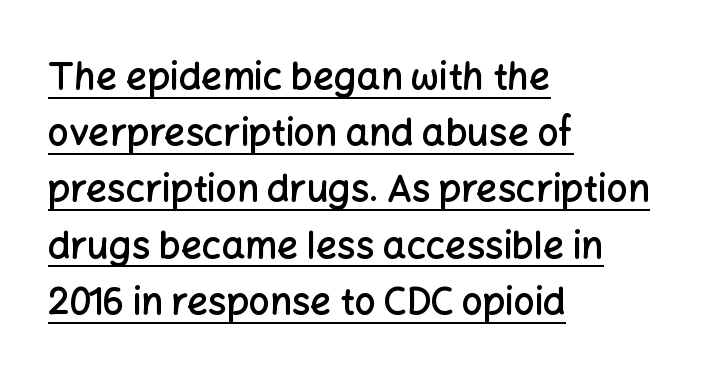
The glyphs in this specimen are sans serif. Strokes here are thickened, but only to semibold level. Notice how a bar underscores the lettering throughout. Nope, not italic — everything's standing straight.
